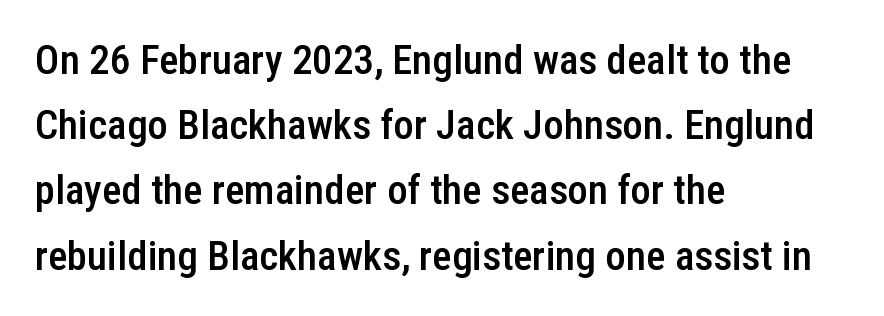
Q: Is the text bold? A: Semi-bold.
Q: Is the text italic (slanted)? A: No, it is upright.
Q: Is the typeface a serif or a sans-serif typeface? A: Sans-serif.
Q: Is the text underlined? A: No.
Q: How is the paragraph aligned? A: Left-aligned.
Q: Is the spacing between letters normal or unusually wide? A: Normal.
Q: Is the spacing between lines tight, normal or loose? A: Normal.
Q: Width (condensed, normal, or wide)? A: Condensed.
Q: Stroke contrast? A: Low.
Q: x-height? A: Medium.
Q: Monospaced? A: No.
